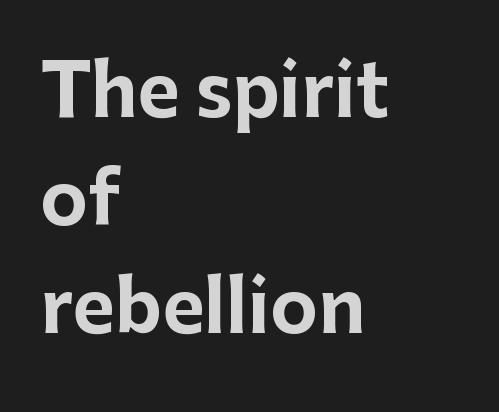
Q: Is the text bold? A: Yes.
Q: Is the text italic (slanted)? A: No, it is upright.
Q: Is the typeface a serif or a sans-serif typeface? A: Sans-serif.
Q: Is the text underlined? A: No.
Q: How is the paragraph aligned? A: Left-aligned.
Q: Is the spacing between letters normal or unusually wide? A: Normal.
Q: Is the spacing between lines tight, normal or loose? A: Normal.
Q: Width (condensed, normal, or wide)? A: Normal.
Q: Stroke contrast? A: Low.
Q: x-height? A: Medium.
Q: Monospaced? A: No.
